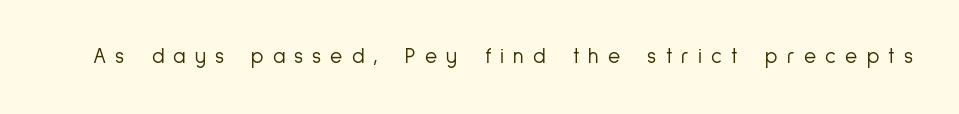
Inter-character spacing is expanded well beyond the font's built-in metrics. The passage shown is not underscored anywhere. The passage shown is not bold in any degree. This is roman type, the default non-slanted kind.
